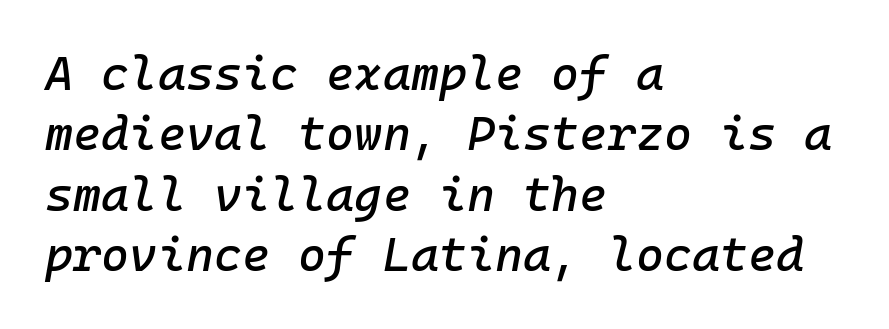
{"italic": "yes", "lean": "right", "slant_degrees": 10, "width": "normal", "stroke_contrast": "low", "x_height": "medium", "monospaced": "yes", "underline": "no", "align": "left", "line_spacing": "normal", "line_spacing_ratio": 1.26, "letter_spacing": "normal", "letter_spacing_em": 0.0, "glyph_px": 48}
